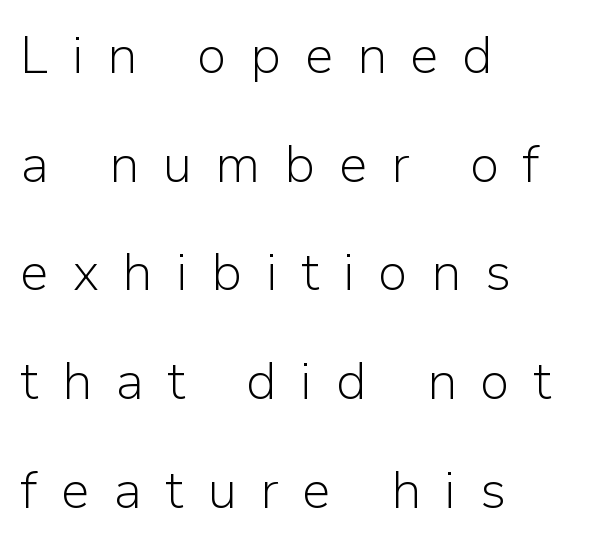
This sample uses an upright cut, with every glyph sitting square on the baseline. Compared with a typical body face, this is equally light or lighter still. Does the copy run flush right? No — it runs flush left. Bare-footed words on every line.
